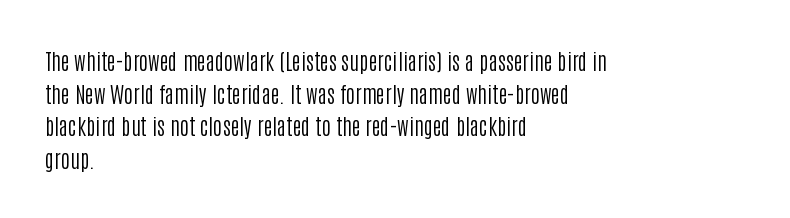
{"italic": "no", "bold": "no", "underline": "no", "align": "left", "line_spacing": "normal", "line_spacing_ratio": 1.48, "letter_spacing": "normal", "letter_spacing_em": 0.0, "glyph_px": 22}
